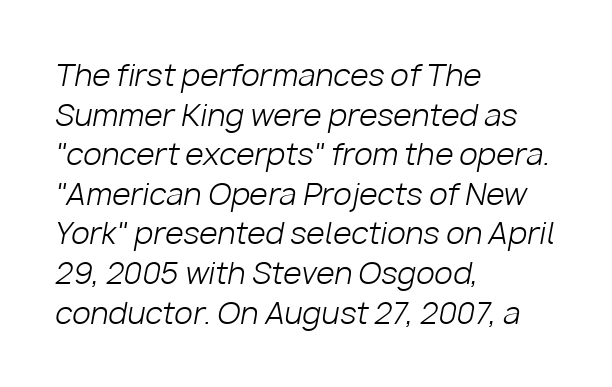
Q: Is the text bold? A: No.
Q: Is the text italic (slanted)? A: Yes, it leans right by about 10 degrees.
Q: Is the text underlined? A: No.
Q: How is the paragraph aligned? A: Left-aligned.
Q: Is the spacing between letters normal or unusually wide? A: Normal.
Q: Is the spacing between lines tight, normal or loose? A: Normal.
Q: Width (condensed, normal, or wide)? A: Normal.
Q: Stroke contrast? A: Low.
Q: x-height? A: Medium.
Q: Monospaced? A: No.
